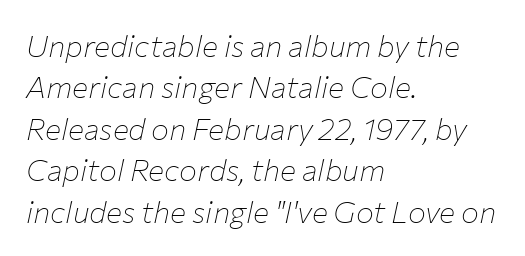
This sample keeps an unexceptional amount of space between lines. Style check: oblique. The face used here is rendered with its standard letterfit. The cut favours lightness, reaching ordinary text weight at its darkest. The rendering uses natural spacing where letterforms have individual widths.
